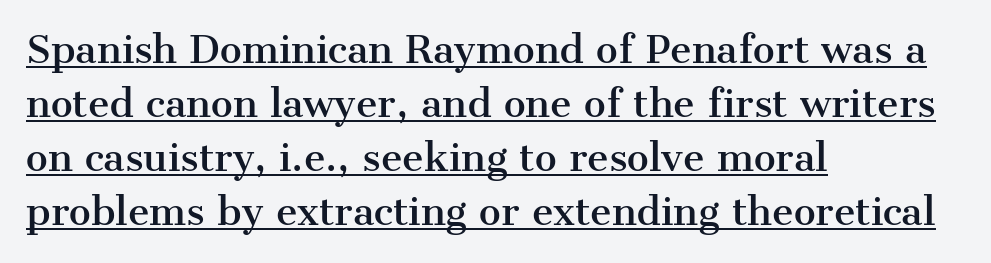
The image shows 37 px serif type, upright; set left-aligned, normal line spacing (1.46x), normal letter spacing, underlined; medium stroke contrast and a medium x-height.
